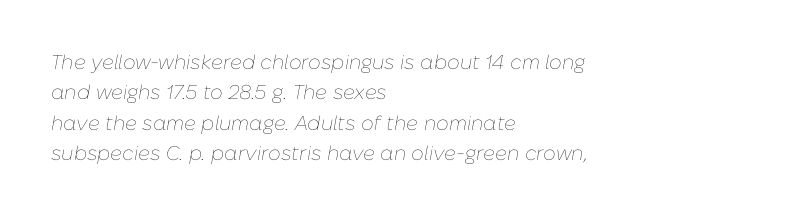
The image shows 20 px text type, italic (leaning right); set left-aligned, normal line spacing (1.52x), normal letter spacing, not underlined.
